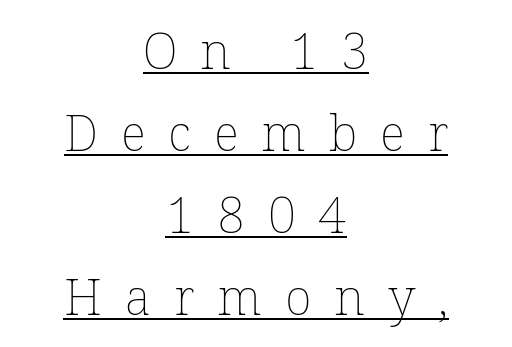
The image shows 50 px thin type, upright; set centered, normal line spacing (1.64x), unusually wide letter spacing (+0.46 em), underlined; low stroke contrast and a medium x-height.
